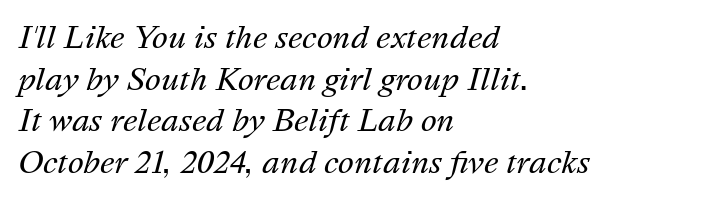
Think of a printed novel: that variable character pitch is what you see here. The text block is weighted toward the left margin, trailing off unevenly rightward. The cut favours lightness, reaching ordinary text weight at its darkest. The space beneath each line is pristine and unruled. Slanted lettering throughout. Default kerning and tracking; the words read as compact shapes.
